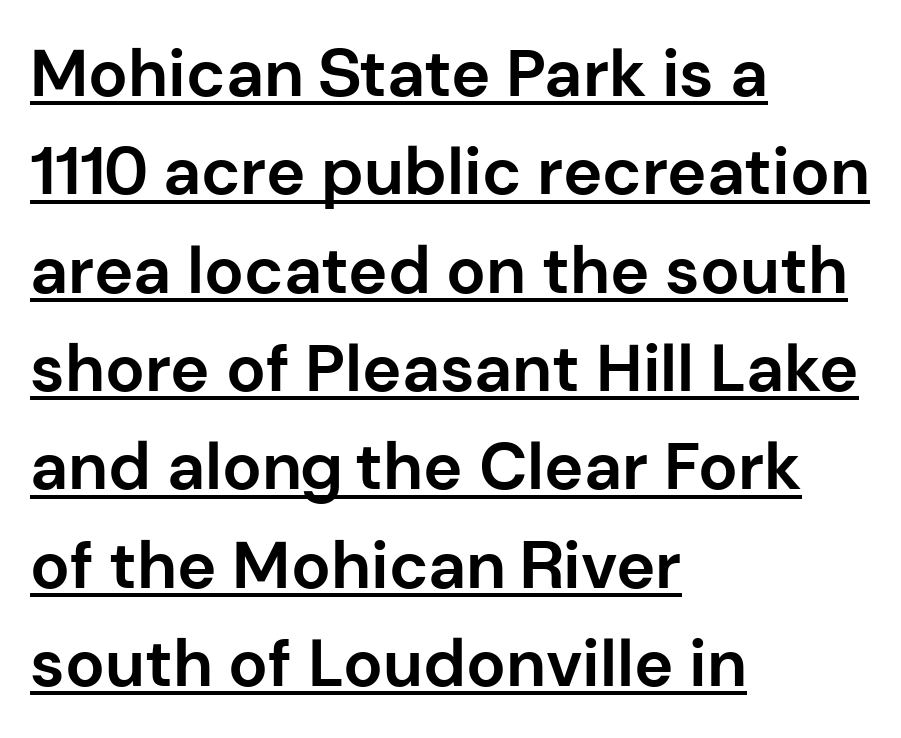
Q: Is the text bold? A: Yes.
Q: Is the text italic (slanted)? A: No, it is upright.
Q: Is the typeface a serif or a sans-serif typeface? A: Sans-serif.
Q: Is the text underlined? A: Yes.
Q: How is the paragraph aligned? A: Left-aligned.
Q: Is the spacing between letters normal or unusually wide? A: Normal.
Q: Is the spacing between lines tight, normal or loose? A: Normal.
Q: Width (condensed, normal, or wide)? A: Normal.
Q: Stroke contrast? A: Low.
Q: x-height? A: Medium.
Q: Monospaced? A: No.
